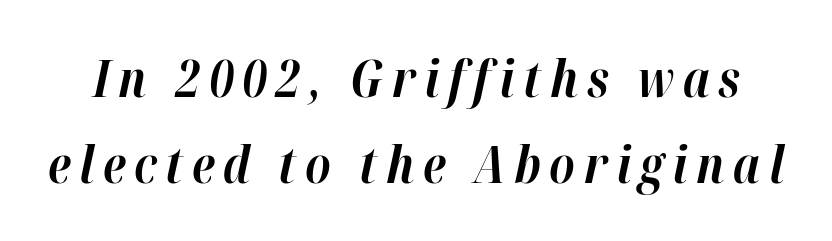
{"italic": "yes", "lean": "right", "slant_degrees": 12, "bold": "yes", "weight": "bold", "width": "normal", "stroke_contrast": "high", "x_height": "medium", "monospaced": "no", "underline": "no", "line_spacing": "normal", "line_spacing_ratio": 1.69, "glyph_px": 51}
